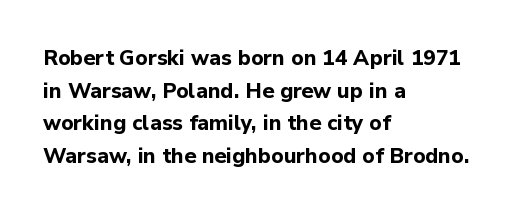
The rendering anchors every line to the left-hand side. In terms of posture, this sample is upright. This sample uses plain, unmodified letter spacing. The gap between lines stays unmarked.
